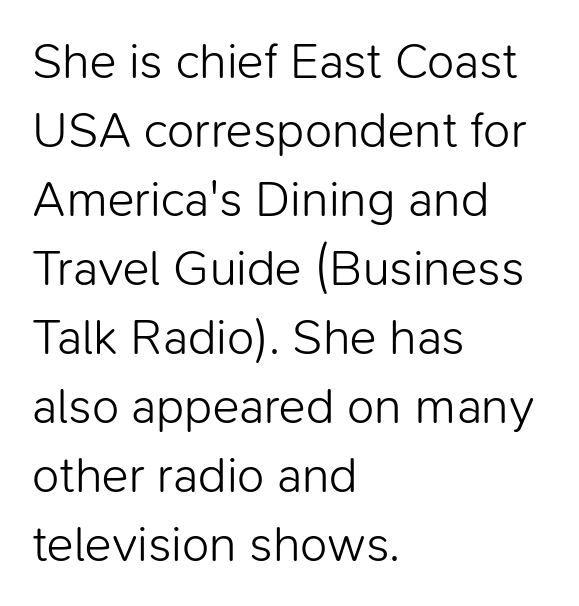
Q: Is the text bold? A: No.
Q: Is the text italic (slanted)? A: No, it is upright.
Q: Is the typeface a serif or a sans-serif typeface? A: Sans-serif.
Q: Is the text underlined? A: No.
Q: How is the paragraph aligned? A: Left-aligned.
Q: Is the spacing between letters normal or unusually wide? A: Normal.
Q: Is the spacing between lines tight, normal or loose? A: Normal.
Q: Width (condensed, normal, or wide)? A: Normal.
Q: Stroke contrast? A: Low.
Q: x-height? A: Medium.
Q: Monospaced? A: No.
